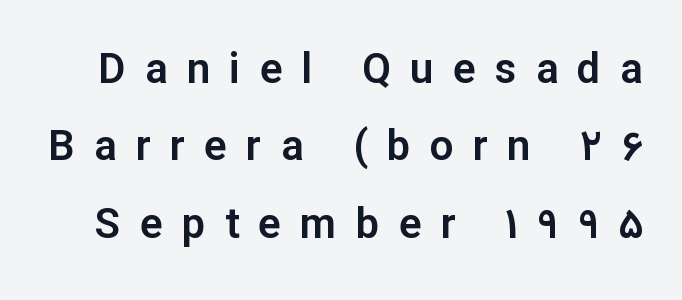
The image shows 42 px sans-serif type, upright; set line spacing 1.84x, unusually wide letter spacing (+0.46 em), not underlined; low stroke contrast and a medium x-height.
